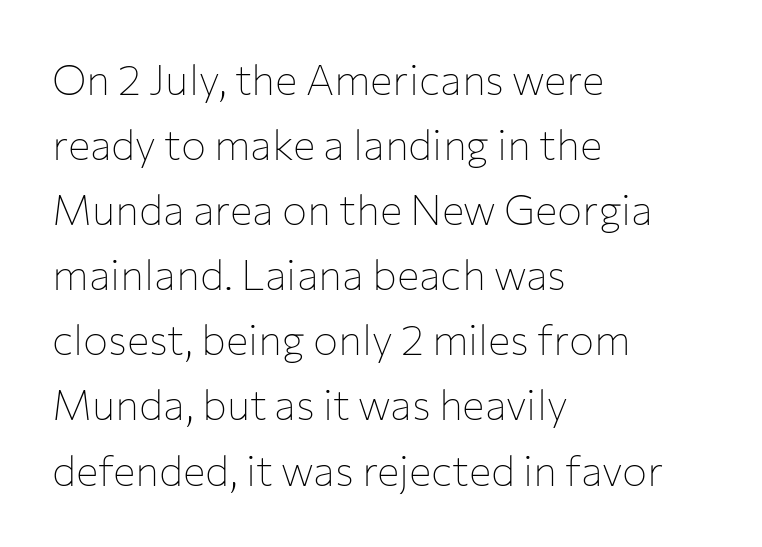
{"serif": "no", "italic": "no", "bold": "no", "weight": "thin", "width": "normal", "stroke_contrast": "low", "x_height": "medium", "monospaced": "no", "underline": "no", "align": "left", "line_spacing": "normal", "line_spacing_ratio": 1.55, "letter_spacing": "normal", "letter_spacing_em": 0.0, "glyph_px": 42}
